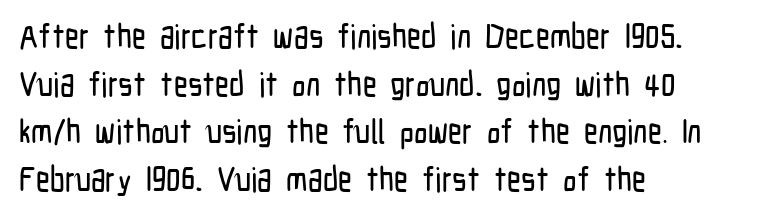
Q: Is the text italic (slanted)? A: No, it is upright.
Q: Is the typeface a serif or a sans-serif typeface? A: Sans-serif.
Q: Is the text underlined? A: No.
Q: How is the paragraph aligned? A: Left-aligned.
Q: Is the spacing between letters normal or unusually wide? A: Normal.
Q: Is the spacing between lines tight, normal or loose? A: Normal.
Q: Width (condensed, normal, or wide)? A: Condensed.
Q: Stroke contrast? A: Low.
Q: x-height? A: Medium.
Q: Monospaced? A: No.
